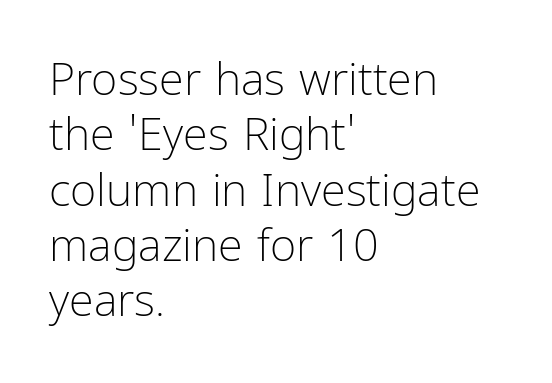
{"serif": "no", "italic": "no", "bold": "no", "weight": "light", "width": "condensed", "stroke_contrast": "low", "x_height": "medium", "monospaced": "no", "underline": "no", "align": "left", "line_spacing_ratio": 1.23, "letter_spacing": "normal", "letter_spacing_em": 0.0, "glyph_px": 45}
